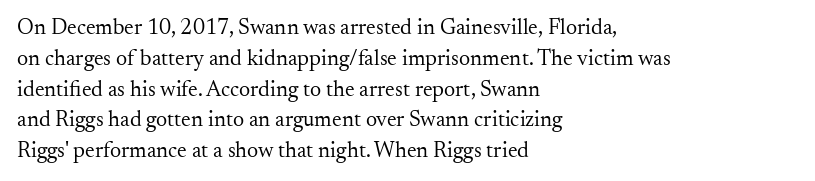
{"italic": "no", "bold": "no", "underline": "no", "align": "left", "line_spacing": "normal", "line_spacing_ratio": 1.4, "letter_spacing": "normal", "letter_spacing_em": 0.0, "glyph_px": 22}
